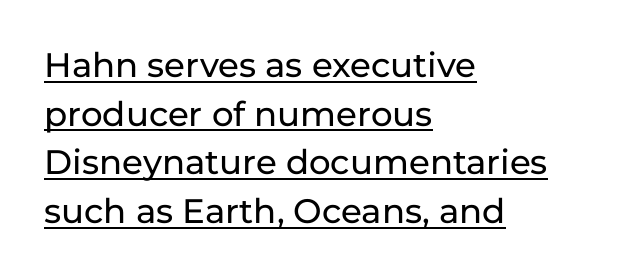
{"serif": "no", "italic": "no", "width": "normal", "stroke_contrast": "low", "x_height": "medium", "monospaced": "no", "underline": "yes", "align": "left", "line_spacing": "normal", "line_spacing_ratio": 1.43, "letter_spacing": "normal", "letter_spacing_em": 0.0, "glyph_px": 34}
